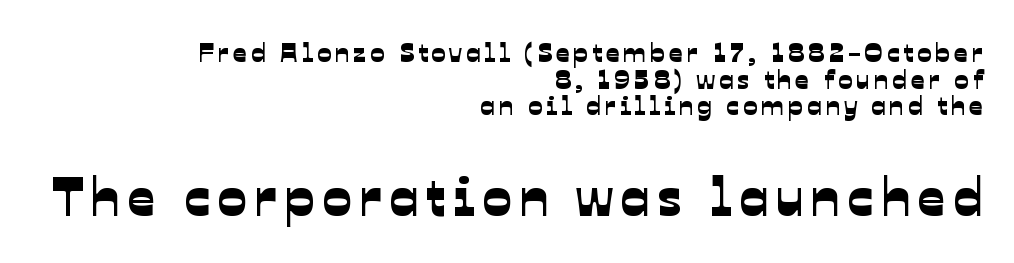
Only glyphs here, with clear space below each row. Note: smaller setting up top, larger setting below. One glance says dense: line gaps are narrower than usual. One-word summary of the alignment: right. No feet cap the strokes, marking this as sans-serif type.
